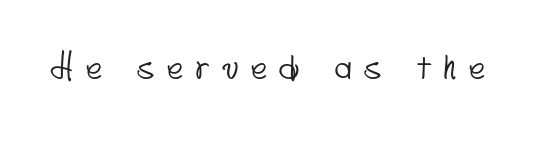
The gap between lines stays unmarked. The face used here is rendered with a markedly widened letterfit. These lines are rendered in a variable-pitch font. The text was rendered using a sans face with plain stroke endings.
